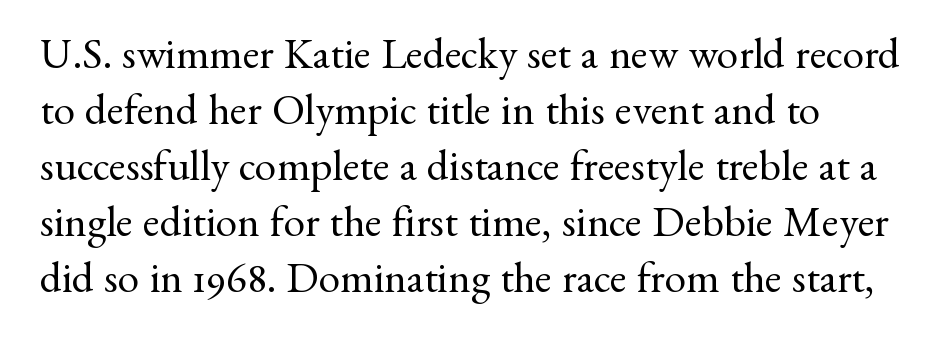
Note the varied advance widths — an 'i' is clearly narrower than an 'm'. Note: serifs present on the glyphs. Ordinary non-slanted type is in use. Does extra space separate the letters? No, they use regular spacing. Honestly, there is no underline to notice here at all. Quick note: interline space is typical.
